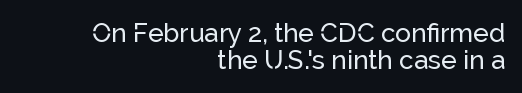
{"italic": "no", "underline": "no", "align": "right", "line_spacing": "tight", "line_spacing_ratio": 1.02, "letter_spacing": "normal", "letter_spacing_em": 0.0, "glyph_px": 26}
